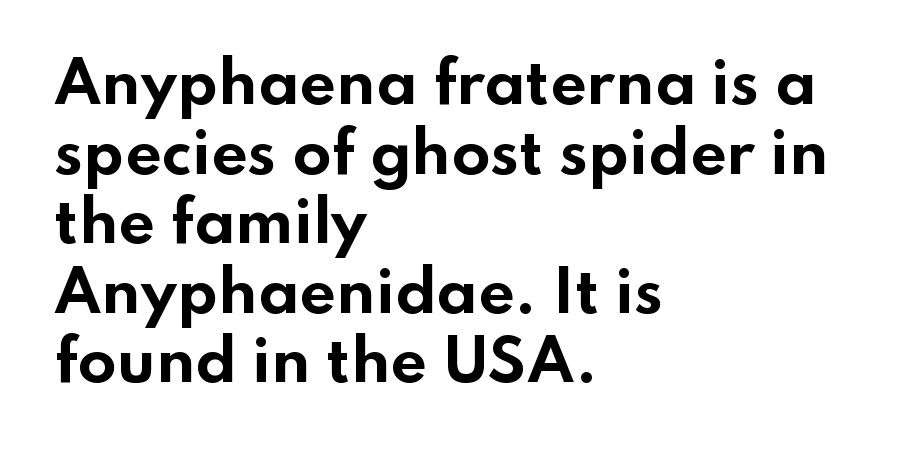
Where is the straight margin? On the left. Every stem runs plumb, perpendicular to the baseline. I'd describe the lettering as bold — thick and assertive. Look at the bottom of the vertical strokes: they stop flat, with no serifs.
